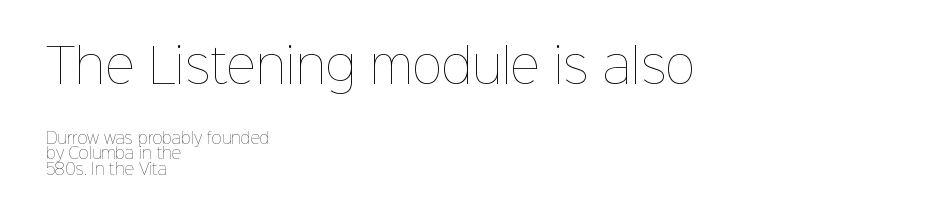
The image shows 46 px thin type, upright; set left-aligned, tight line spacing (1.04x), normal letter spacing, not underlined; the first (top) block is 3.07x larger; low stroke contrast and a medium x-height.
